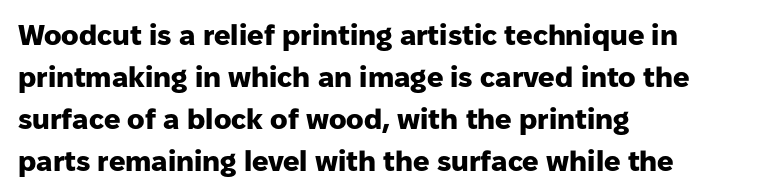
Q: Is the text bold? A: Yes.
Q: Is the text italic (slanted)? A: No, it is upright.
Q: Is the typeface a serif or a sans-serif typeface? A: Sans-serif.
Q: Is the text underlined? A: No.
Q: How is the paragraph aligned? A: Left-aligned.
Q: Is the spacing between letters normal or unusually wide? A: Normal.
Q: Is the spacing between lines tight, normal or loose? A: Normal.
Q: Width (condensed, normal, or wide)? A: Normal.
Q: Stroke contrast? A: Low.
Q: x-height? A: Medium.
Q: Monospaced? A: No.
